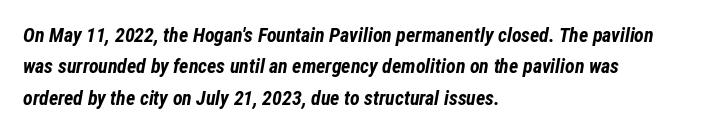
What's the leading like? Ordinary, nothing unusual. Weight check: bold — yes, fully. Visually the block forms a straight wall on the left and a jagged coastline on the right. Default kerning and tracking; the words read as compact shapes. Decoration check: the copy has no underline.
